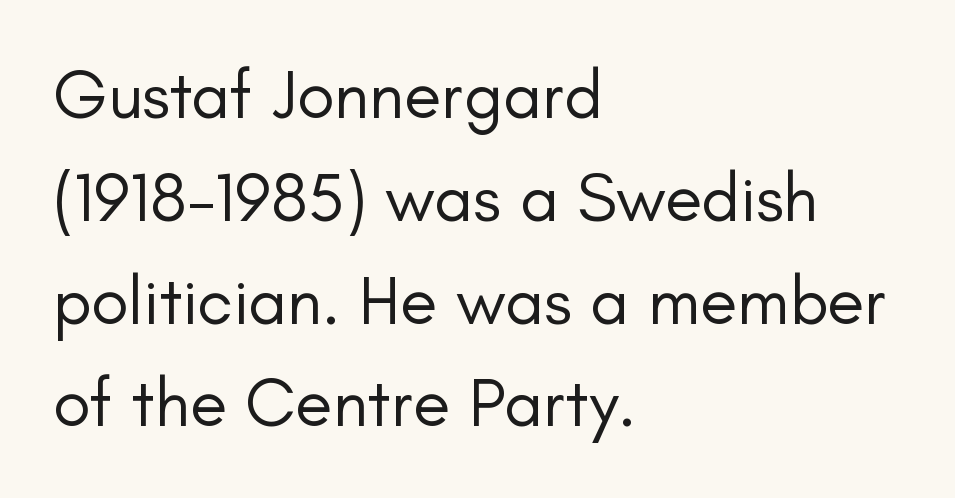
The image shows 69 px regular-weight sans-serif type, upright; set left-aligned, normal line spacing (1.49x), normal letter spacing, not underlined; low stroke contrast and a small x-height.
